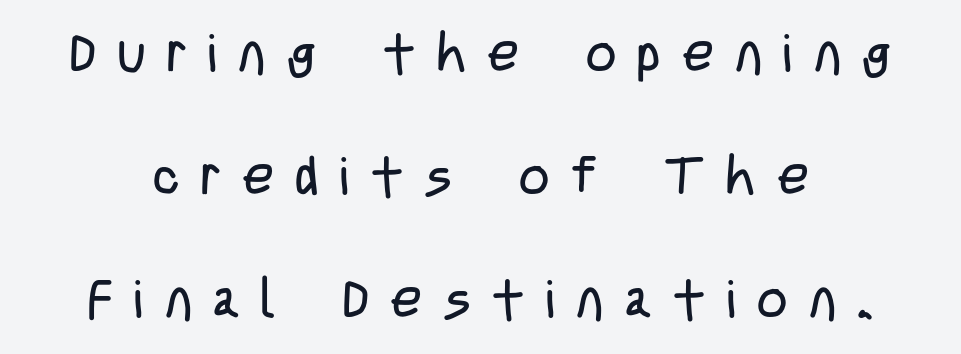
You could fit nearly another row in the gap between these rows. Spacing verdict: proportional, widths tailored to each character. To sum up the face: it is a sans, with no serifs. The cut favours lightness, reaching ordinary text weight at its darkest. The tracking jumps out immediately: characters are airy and widely separated.
